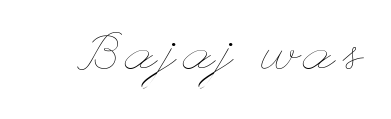
The weight would be labelled regular, book, light, or lighter still. The specimen omits any rule beneath the text block's lines.
